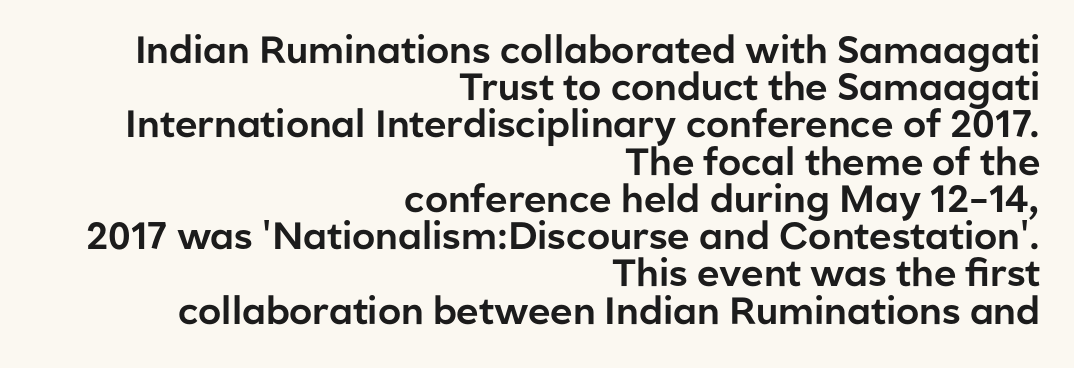
{"serif": "no", "italic": "no", "width": "normal", "stroke_contrast": "low", "x_height": "medium", "monospaced": "no", "underline": "no", "align": "right", "line_spacing": "tight", "line_spacing_ratio": 0.98, "letter_spacing": "normal", "letter_spacing_em": 0.0, "glyph_px": 38}
